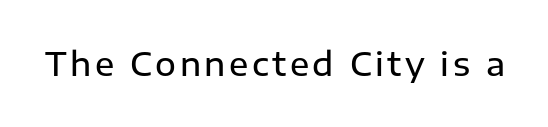
The image shows 32 px semibold sans-serif type, upright; set not underlined; low stroke contrast and a medium x-height.
